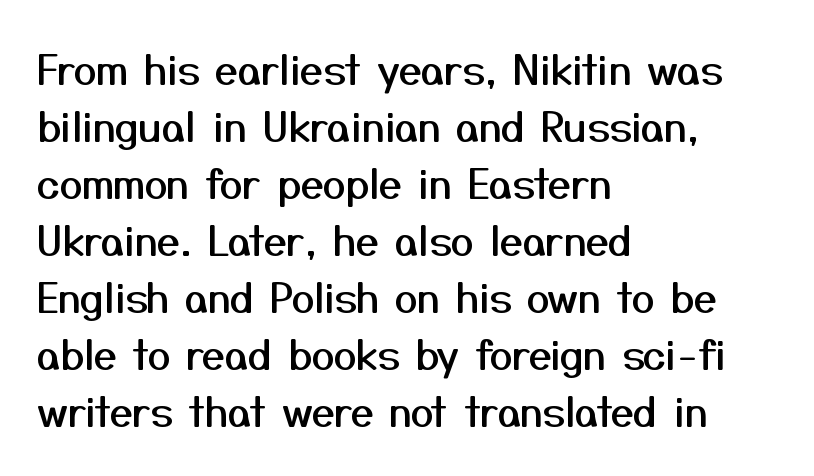
{"serif": "no", "italic": "no", "width": "normal", "stroke_contrast": "medium", "x_height": "medium", "monospaced": "no", "underline": "no", "align": "left", "line_spacing": "normal", "line_spacing_ratio": 1.39, "letter_spacing": "normal", "letter_spacing_em": 0.0, "glyph_px": 41}
